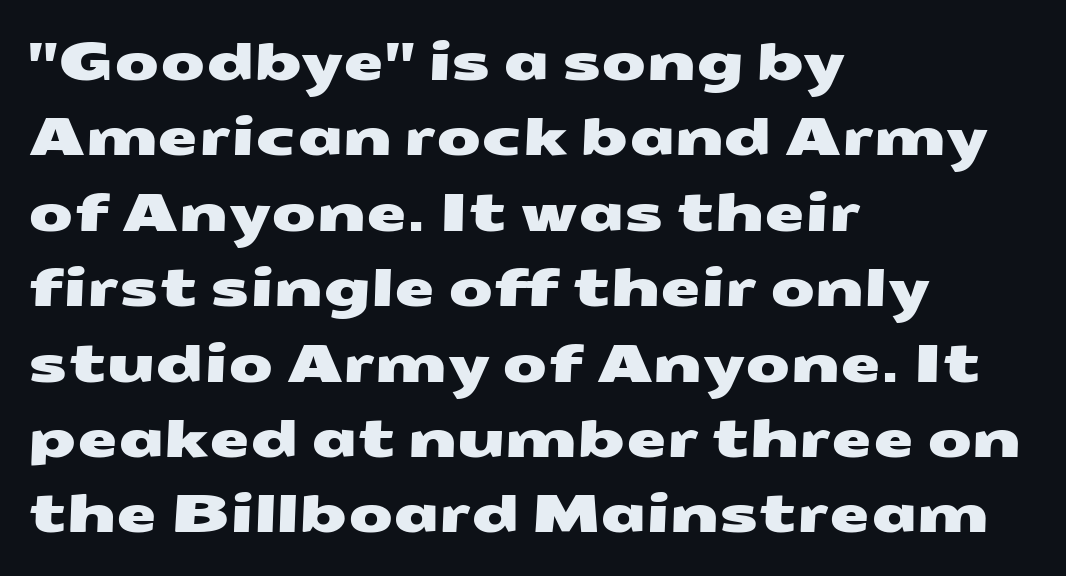
Q: Is the typeface a serif or a sans-serif typeface? A: Sans-serif.
Q: Is the text underlined? A: No.
Q: How is the paragraph aligned? A: Left-aligned.
Q: Is the spacing between letters normal or unusually wide? A: Normal.
Q: Is the spacing between lines tight, normal or loose? A: Normal.
Q: Width (condensed, normal, or wide)? A: Wide.
Q: Stroke contrast? A: Medium.
Q: x-height? A: Medium.
Q: Monospaced? A: No.
